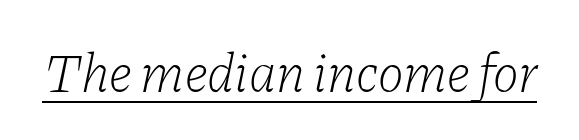
{"serif": "yes", "italic": "yes", "lean": "right", "slant_degrees": 11, "bold": "no", "weight": "light", "width": "normal", "stroke_contrast": "low", "x_height": "medium", "monospaced": "no", "underline": "yes", "letter_spacing": "normal", "letter_spacing_em": 0.0, "glyph_px": 55}
